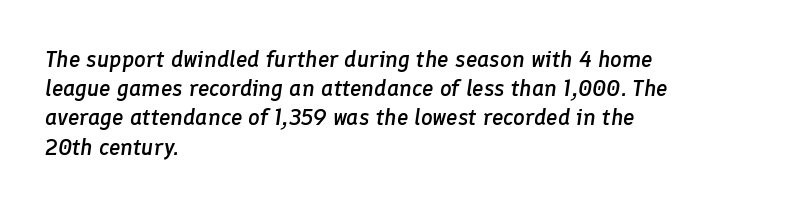
Q: Is the text bold? A: Semi-bold.
Q: Is the text italic (slanted)? A: Yes, it leans right by about 8 degrees.
Q: Is the text underlined? A: No.
Q: How is the paragraph aligned? A: Left-aligned.
Q: Is the spacing between letters normal or unusually wide? A: Normal.
Q: Is the spacing between lines tight, normal or loose? A: Normal.
